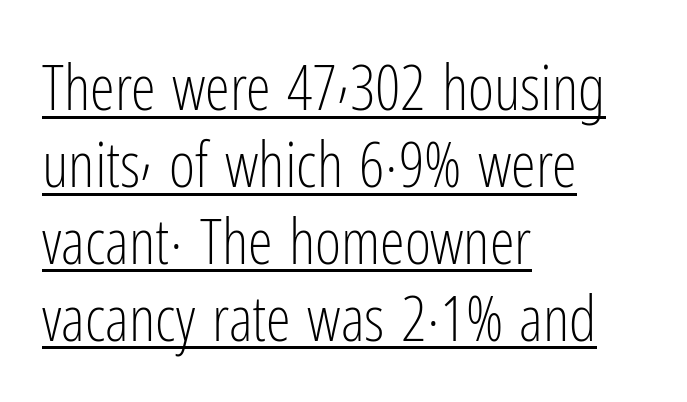
The letters stand straight up with perfectly vertical stems. The words here are underlined. The face used here is proportionally spaced, like ordinary book or web type. All the whitespace from short lines collects on the right.
